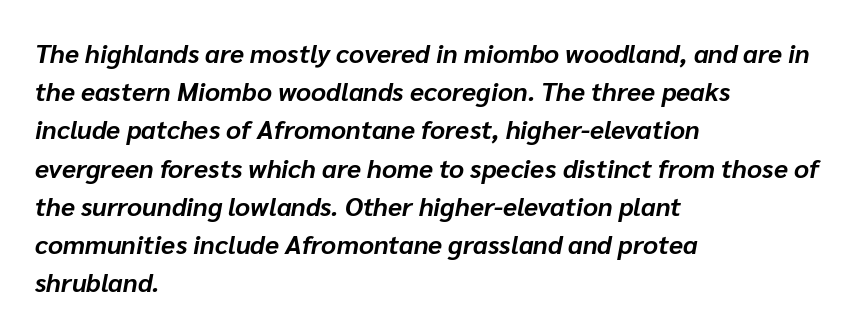
{"italic": "yes", "lean": "right", "slant_degrees": 10, "bold": "yes", "underline": "no", "align": "left", "line_spacing": "normal", "line_spacing_ratio": 1.47, "letter_spacing": "normal", "letter_spacing_em": 0.0, "glyph_px": 26}
